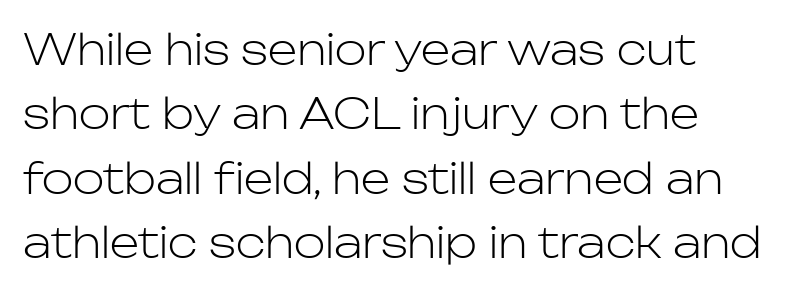
The image shows 42 px light sans-serif type, upright; set left-aligned, normal line spacing (1.53x), normal letter spacing, not underlined; low stroke contrast and a medium x-height.
